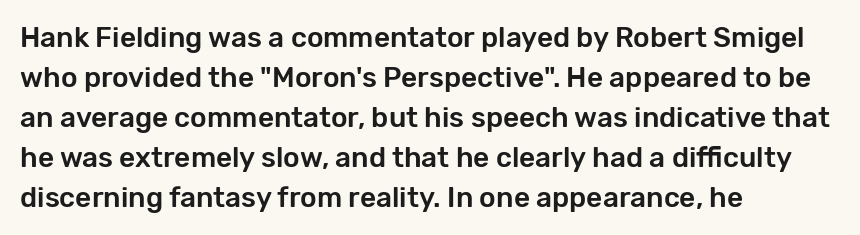
{"serif": "no", "italic": "no", "width": "normal", "stroke_contrast": "low", "x_height": "medium", "monospaced": "no", "underline": "no", "align": "left", "line_spacing": "normal", "line_spacing_ratio": 1.43, "letter_spacing": "normal", "letter_spacing_em": 0.0, "glyph_px": 28}
